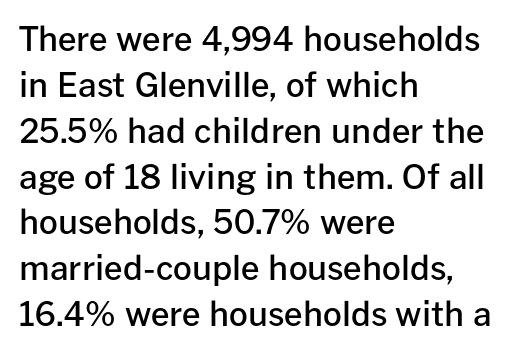
The image shows 33 px semibold sans-serif type, upright; set left-aligned, normal line spacing (1.39x), normal letter spacing, not underlined; low stroke contrast and a medium x-height.
